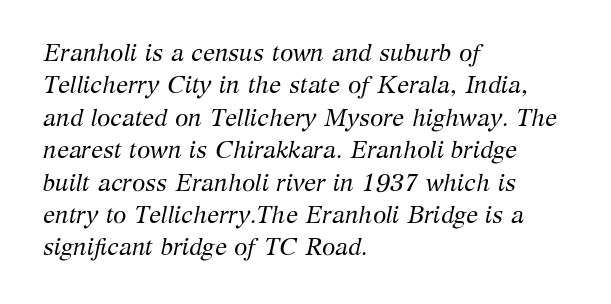
Q: Is the text bold? A: No.
Q: Is the text italic (slanted)? A: Yes, it leans right by about 12 degrees.
Q: Is the text underlined? A: No.
Q: How is the paragraph aligned? A: Left-aligned.
Q: Is the spacing between letters normal or unusually wide? A: Normal.
Q: Is the spacing between lines tight, normal or loose? A: Normal.
